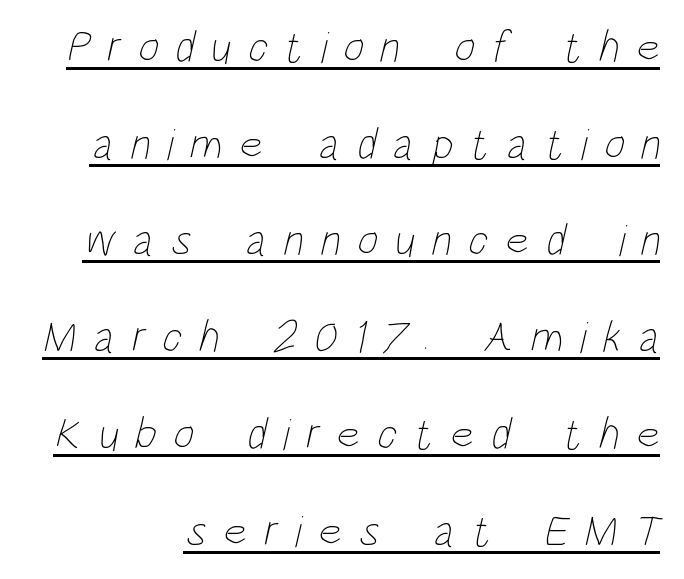
The tracking reads as deliberately expanded to a designer's eye. Character widths vary here, with narrow letters taking less room than wide ones. How would I describe the line gaps? Wide and relaxed. Counters stay open thanks to moderate or lighter strokes.
